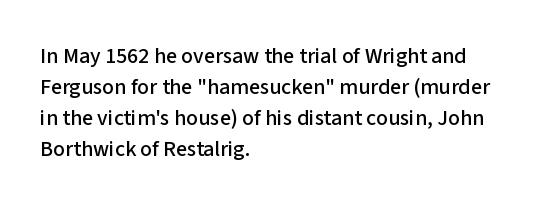
Q: Is the text italic (slanted)? A: No, it is upright.
Q: Is the text underlined? A: No.
Q: How is the paragraph aligned? A: Left-aligned.
Q: Is the spacing between letters normal or unusually wide? A: Normal.
Q: Is the spacing between lines tight, normal or loose? A: Normal.
